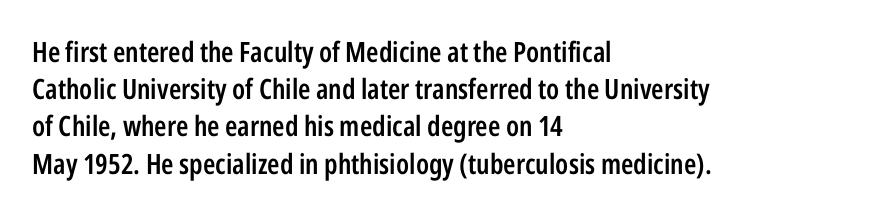
The letters sit at their default tracking, neither squeezed nor spread. The specimen omits any rule beneath the text block's lines. Does the weight exceed regular? Yes, but only to semibold. You can tell it's not italic because the verticals are truly vertical.
